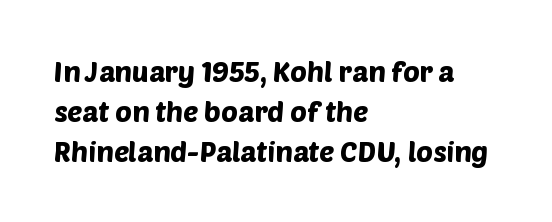
{"serif": "no", "width": "normal", "stroke_contrast": "low", "x_height": "large", "monospaced": "no", "underline": "no", "align": "left", "line_spacing": "normal", "line_spacing_ratio": 1.42, "letter_spacing": "normal", "letter_spacing_em": 0.0, "glyph_px": 28}
